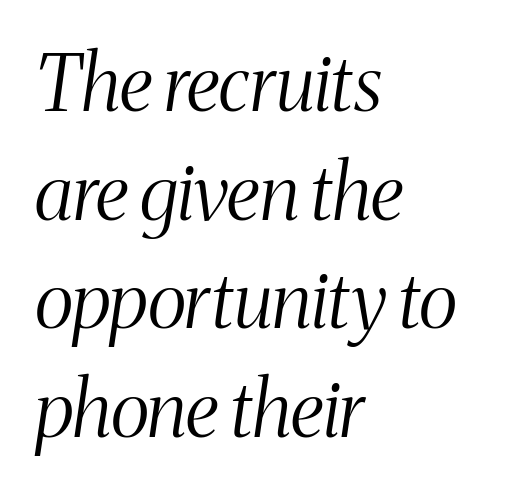
To sum up the face: it has serifs. You could not count columns in this text — the font is proportionally spaced. One glance says typical: line gaps are just what's usual. Honestly, there is no underline to notice here at all. The lines are quadded left. Rendered with sloped, italic letterforms.
